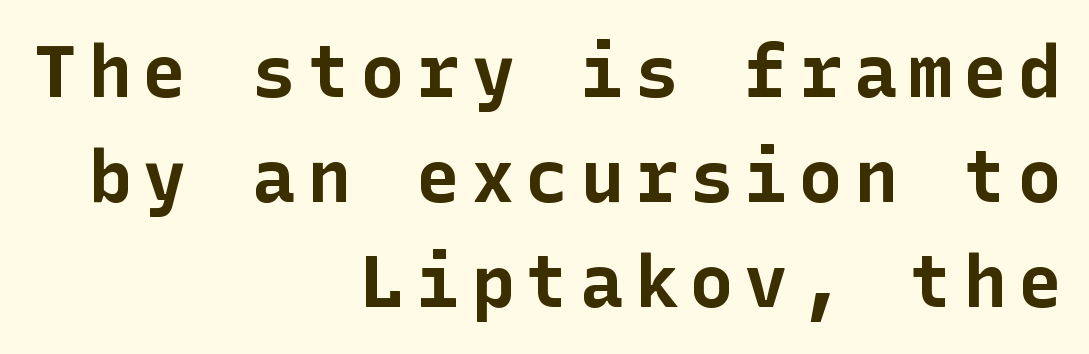
Q: Is the text bold? A: Yes.
Q: Is the text italic (slanted)? A: No, it is upright.
Q: Is the typeface a serif or a sans-serif typeface? A: Sans-serif.
Q: Is the text underlined? A: No.
Q: How is the paragraph aligned? A: Right-aligned.
Q: Is the spacing between lines tight, normal or loose? A: Normal.
Q: Width (condensed, normal, or wide)? A: Normal.
Q: Stroke contrast? A: Low.
Q: x-height? A: Medium.
